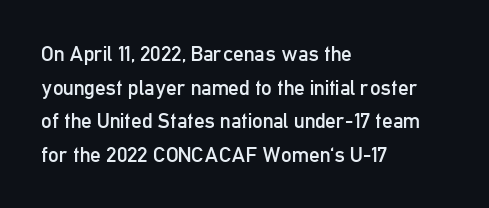
The image shows 21 px text type, upright; set left-aligned, normal line spacing (1.6x), normal letter spacing, not underlined.
